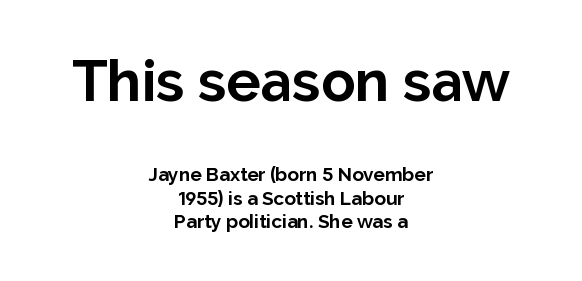
Q: Is the text bold? A: Yes.
Q: Is the text italic (slanted)? A: No, it is upright.
Q: Is the typeface a serif or a sans-serif typeface? A: Sans-serif.
Q: Is the text underlined? A: No.
Q: How is the paragraph aligned? A: Centered.
Q: Is the spacing between letters normal or unusually wide? A: Normal.
Q: Which block of text is set in a larger size, the first (top) or the second (bottom)? A: The first (top) one.
Q: Width (condensed, normal, or wide)? A: Normal.
Q: Stroke contrast? A: Low.
Q: x-height? A: Medium.
Q: Monospaced? A: No.
